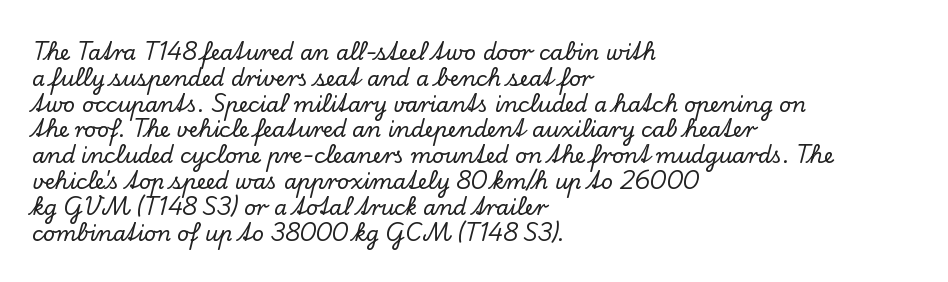
{"underline": "no", "align": "left", "line_spacing_ratio": 1.23, "letter_spacing": "normal", "letter_spacing_em": 0.0, "glyph_px": 21}
